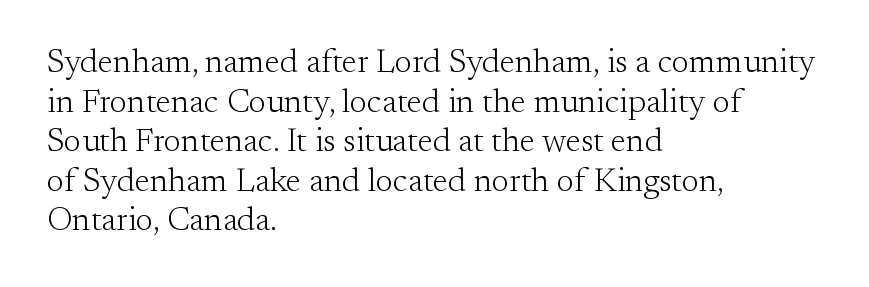
The image shows 33 px light serif type, upright; set left-aligned, line spacing 1.2x, normal letter spacing, not underlined; medium stroke contrast and a small x-height.
